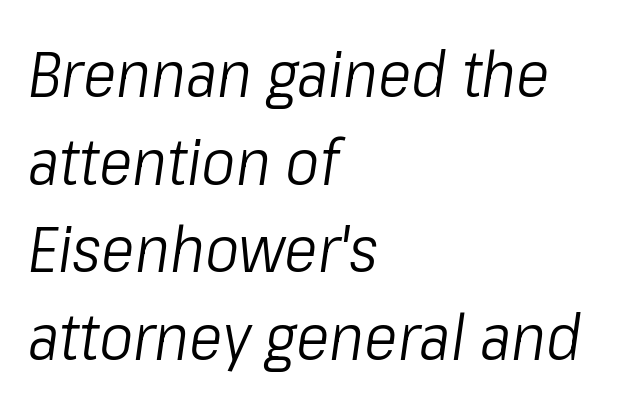
Stems and bowls with no extra thickness — not bold. Horizontal alignment here is leftward, the default for most running prose. Rows of type keep a routine distance in the vertical direction. Varying glyph widths throughout — classic text-font behaviour. Letter spacing: default.
